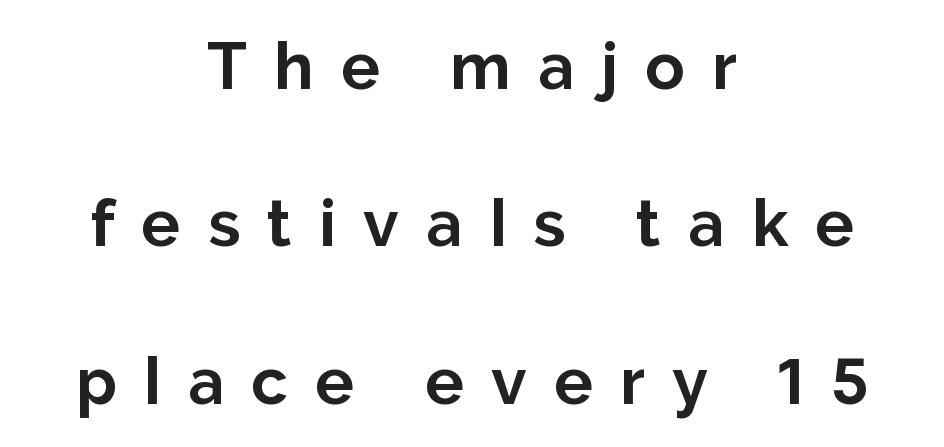
The image shows 65 px bold sans-serif type, upright; set centered, loose line spacing (2.42x), unusually wide letter spacing (+0.42 em), not underlined; low stroke contrast and a medium x-height.
